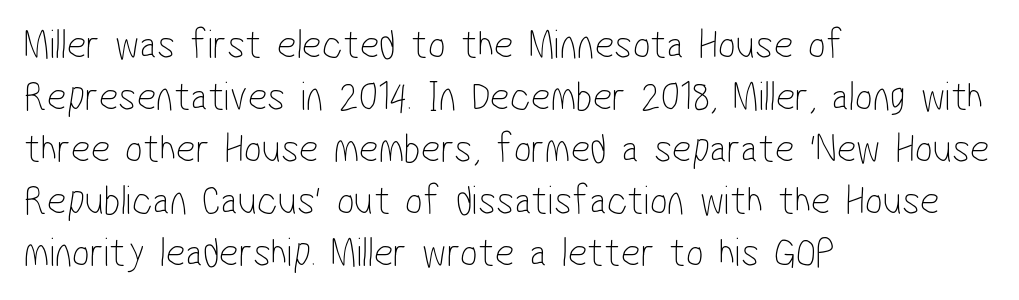
The image shows 42 px thin, condensed sans-serif type; set left-aligned, line spacing 1.24x, normal letter spacing, not underlined; low stroke contrast and a medium x-height.
